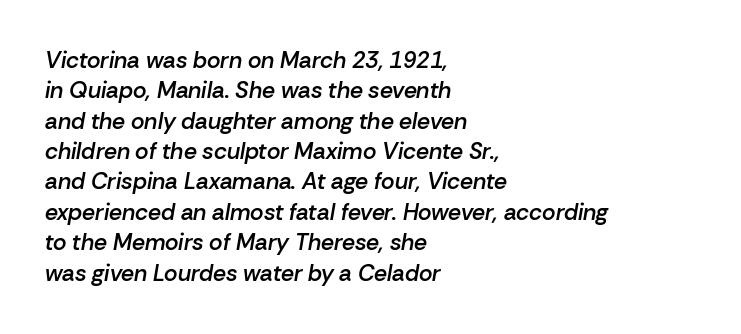
{"italic": "yes", "lean": "right", "slant_degrees": 10, "bold": "semi", "underline": "no", "align": "left", "line_spacing": "normal", "line_spacing_ratio": 1.32, "letter_spacing": "normal", "letter_spacing_em": 0.0, "glyph_px": 23}
